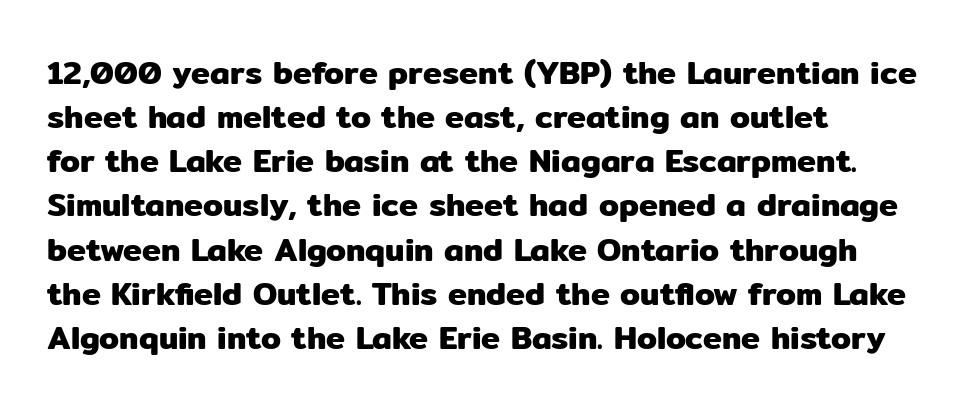
Q: Is the text italic (slanted)? A: No, it is upright.
Q: Is the typeface a serif or a sans-serif typeface? A: Sans-serif.
Q: Is the text underlined? A: No.
Q: How is the paragraph aligned? A: Left-aligned.
Q: Is the spacing between letters normal or unusually wide? A: Normal.
Q: Is the spacing between lines tight, normal or loose? A: Normal.
Q: Width (condensed, normal, or wide)? A: Normal.
Q: Stroke contrast? A: Low.
Q: x-height? A: Medium.
Q: Monospaced? A: No.
